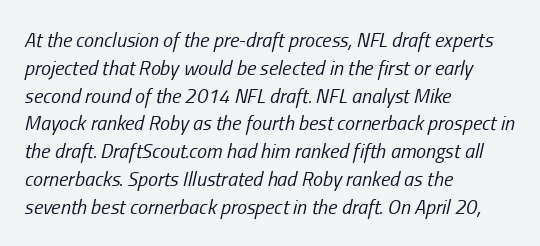
The face looks like a standard text weight, possibly lighter. Just letters on the line, the space beneath them empty. The typesetter chose a ragged-right arrangement here. Compared with typical body copy, the letter spacing here is the same. Every character sits at an angle, as italics do. This block has exactly the height ordinary leading produces.
